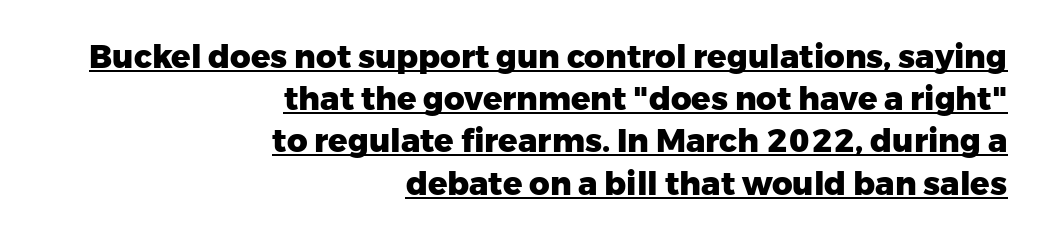
Q: Is the text bold? A: Yes.
Q: Is the text italic (slanted)? A: No, it is upright.
Q: Is the typeface a serif or a sans-serif typeface? A: Sans-serif.
Q: Is the text underlined? A: Yes.
Q: How is the paragraph aligned? A: Right-aligned.
Q: Is the spacing between letters normal or unusually wide? A: Normal.
Q: Is the spacing between lines tight, normal or loose? A: Normal.
Q: Width (condensed, normal, or wide)? A: Normal.
Q: Stroke contrast? A: Low.
Q: x-height? A: Medium.
Q: Monospaced? A: No.
